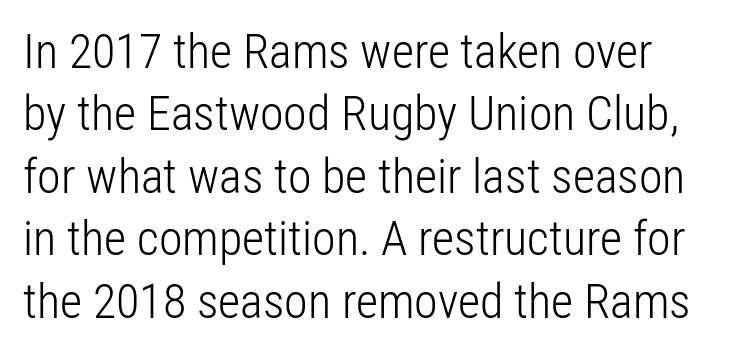
Q: Is the text bold? A: No.
Q: Is the text italic (slanted)? A: No, it is upright.
Q: Is the typeface a serif or a sans-serif typeface? A: Sans-serif.
Q: Is the text underlined? A: No.
Q: Is the spacing between letters normal or unusually wide? A: Normal.
Q: Is the spacing between lines tight, normal or loose? A: Normal.
Q: Width (condensed, normal, or wide)? A: Condensed.
Q: Stroke contrast? A: Low.
Q: x-height? A: Medium.
Q: Monospaced? A: No.
